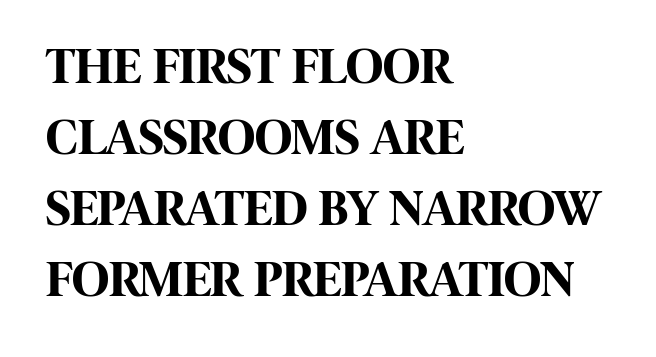
The leading is moderate, giving the passage an even texture. The rendering keeps characters at their native spacing. Nope, not italic — everything's standing straight. Glance below the letters and you will spot only blank space. Each glyph is drawn with heavy, bold strokes. The rendering shows plain stroke endings on the letterforms — a sans-serif design.
